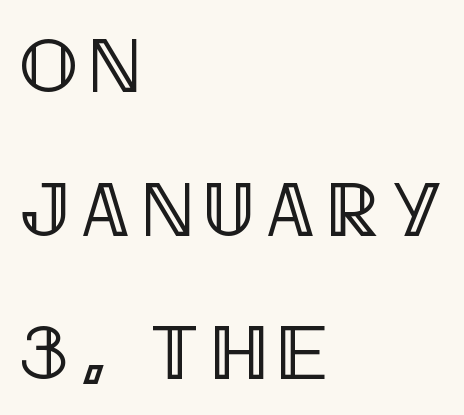
{"italic": "no", "width": "condensed", "x_height": "large", "monospaced": "no", "underline": "no", "align": "left", "line_spacing_ratio": 1.84, "glyph_px": 78}
